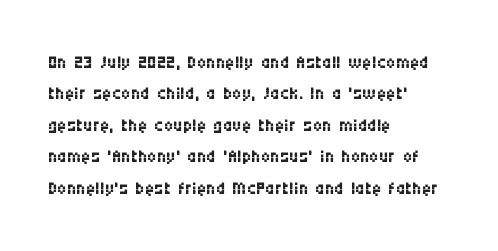
{"italic": "no", "bold": "no", "underline": "no", "align": "left", "line_spacing_ratio": 1.21, "letter_spacing": "normal", "letter_spacing_em": 0.0, "glyph_px": 26}
